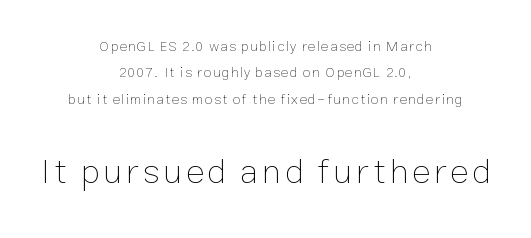
Stroke thickness stays within the range of a standard reading face or lighter. Ascenders rise straight up at ninety degrees. You get the small type first, then a jump to larger type. Character widths vary here, with narrow letters taking less room than wide ones. Caption: multi-line text, centered on the measure.
